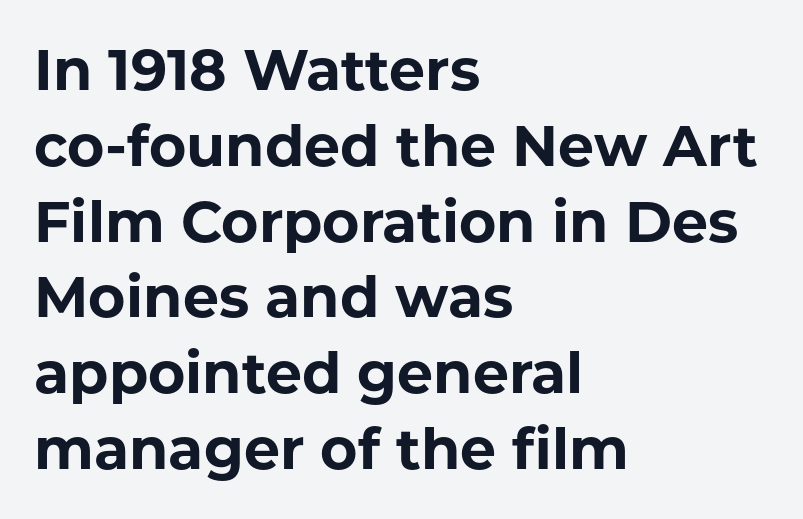
Q: Is the text bold? A: Yes.
Q: Is the text italic (slanted)? A: No, it is upright.
Q: Is the typeface a serif or a sans-serif typeface? A: Sans-serif.
Q: Is the text underlined? A: No.
Q: How is the paragraph aligned? A: Left-aligned.
Q: Is the spacing between letters normal or unusually wide? A: Normal.
Q: Is the spacing between lines tight, normal or loose? A: Normal.
Q: Width (condensed, normal, or wide)? A: Normal.
Q: Stroke contrast? A: Low.
Q: x-height? A: Medium.
Q: Monospaced? A: No.
